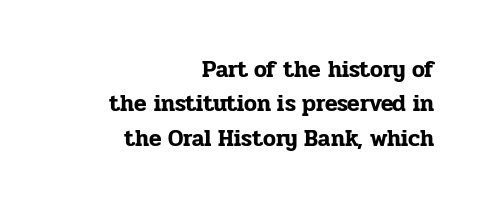
Q: Is the text italic (slanted)? A: No, it is upright.
Q: Is the text underlined? A: No.
Q: How is the paragraph aligned? A: Right-aligned.
Q: Is the spacing between letters normal or unusually wide? A: Normal.
Q: Is the spacing between lines tight, normal or loose? A: Normal.
